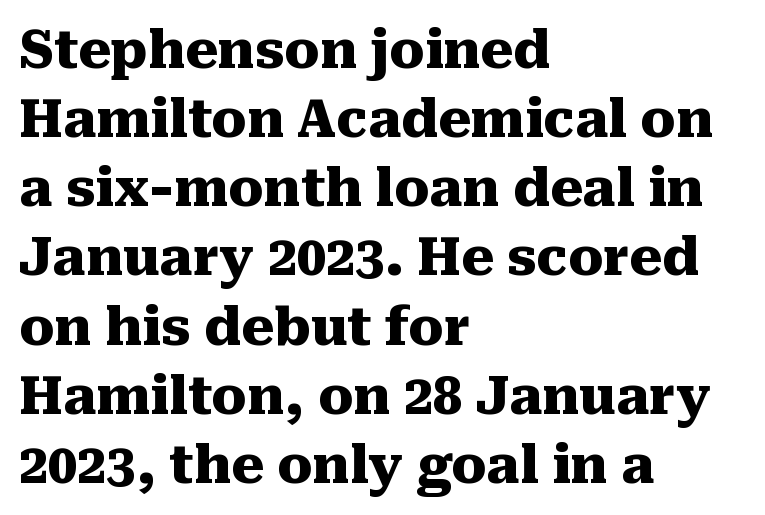
Q: Is the text bold? A: Yes.
Q: Is the text italic (slanted)? A: No, it is upright.
Q: Is the typeface a serif or a sans-serif typeface? A: Serif.
Q: Is the text underlined? A: No.
Q: How is the paragraph aligned? A: Left-aligned.
Q: Is the spacing between letters normal or unusually wide? A: Normal.
Q: Is the spacing between lines tight, normal or loose? A: Normal.
Q: Width (condensed, normal, or wide)? A: Normal.
Q: Stroke contrast? A: Medium.
Q: x-height? A: Medium.
Q: Monospaced? A: No.
